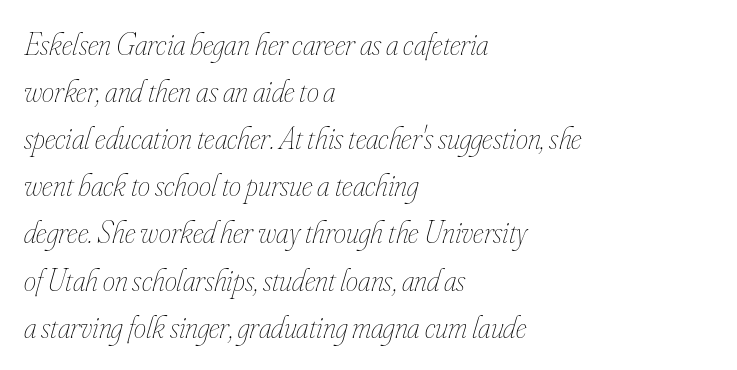
{"italic": "yes", "lean": "right", "slant_degrees": 16, "bold": "no", "weight": "thin", "width": "condensed", "stroke_contrast": "low", "x_height": "small", "monospaced": "no", "underline": "no", "align": "left", "line_spacing": "normal", "line_spacing_ratio": 1.52, "letter_spacing": "normal", "letter_spacing_em": 0.0, "glyph_px": 31}
